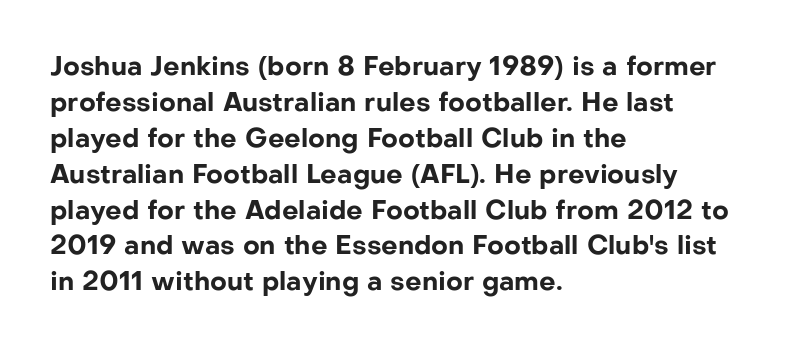
{"italic": "no", "bold": "yes", "underline": "no", "align": "left", "line_spacing": "normal", "line_spacing_ratio": 1.38, "letter_spacing": "normal", "letter_spacing_em": 0.0, "glyph_px": 26}
